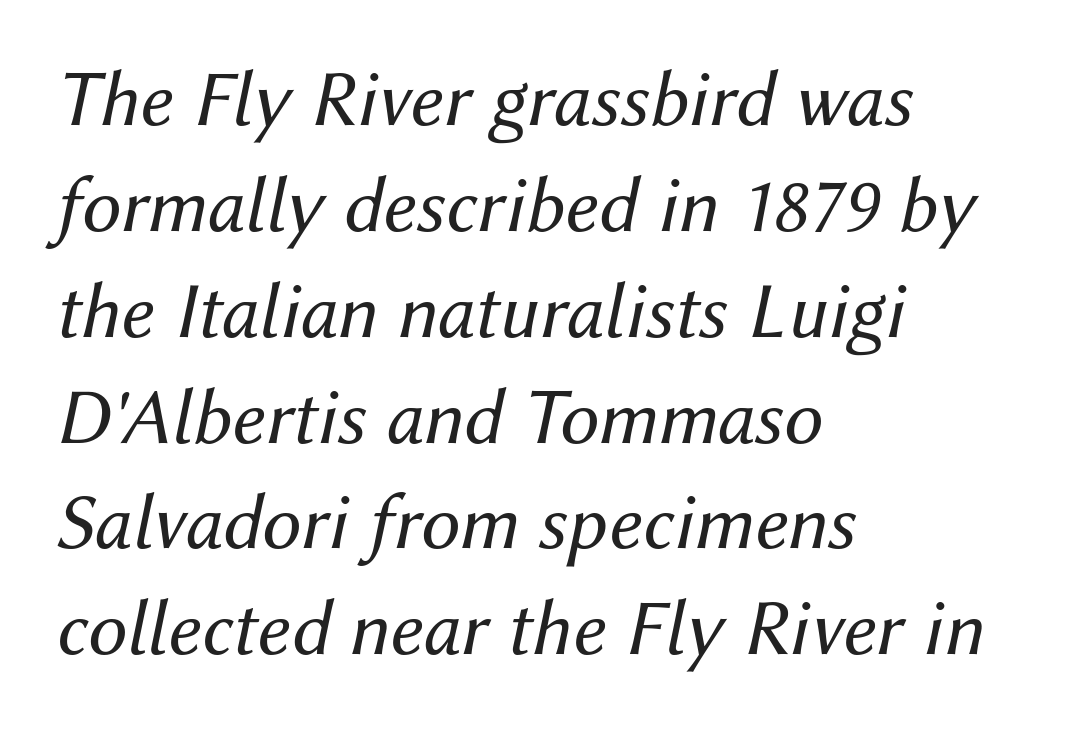
{"italic": "yes", "lean": "right", "slant_degrees": 12, "bold": "no", "weight": "regular", "width": "normal", "stroke_contrast": "medium", "x_height": "medium", "monospaced": "no", "underline": "no", "align": "left", "line_spacing": "normal", "line_spacing_ratio": 1.34, "letter_spacing": "normal", "letter_spacing_em": 0.0, "glyph_px": 79}
